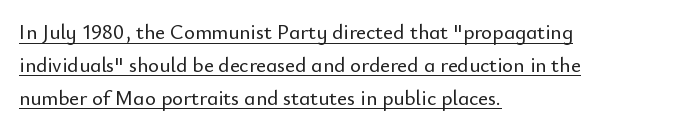
Q: Is the text italic (slanted)? A: No, it is upright.
Q: Is the text underlined? A: Yes.
Q: How is the paragraph aligned? A: Left-aligned.
Q: Is the spacing between letters normal or unusually wide? A: Normal.
Q: Is the spacing between lines tight, normal or loose? A: Normal.
